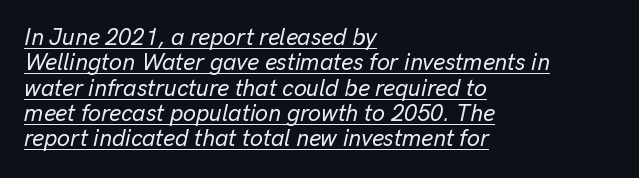
Yep, that's italic — everything's leaning. This sample is left-justified, so line endings fall wherever the words run out. Honestly, the rows look squashed on top of each other. Is there an underline? Yes — a line sits under the letters. You could call the tracking neutral — neither tight nor loose.
